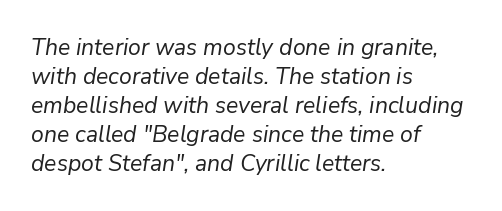
The image shows 23 px text type, italic (leaning right); set left-aligned, normal line spacing (1.26x), normal letter spacing, not underlined.
